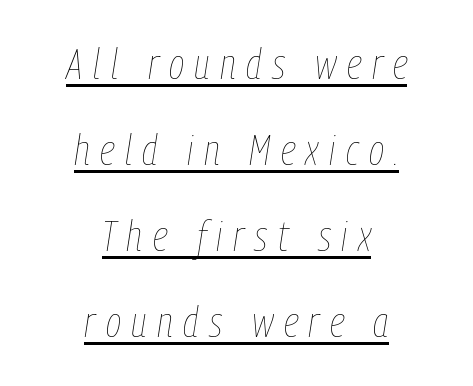
Q: Is the text bold? A: No.
Q: Is the text italic (slanted)? A: Yes, it leans right by about 9 degrees.
Q: Is the text underlined? A: Yes.
Q: How is the paragraph aligned? A: Centered.
Q: Is the spacing between letters normal or unusually wide? A: Unusually wide.
Q: Is the spacing between lines tight, normal or loose? A: Loose.
Q: Width (condensed, normal, or wide)? A: Condensed.
Q: Stroke contrast? A: Low.
Q: x-height? A: Medium.
Q: Monospaced? A: No.
